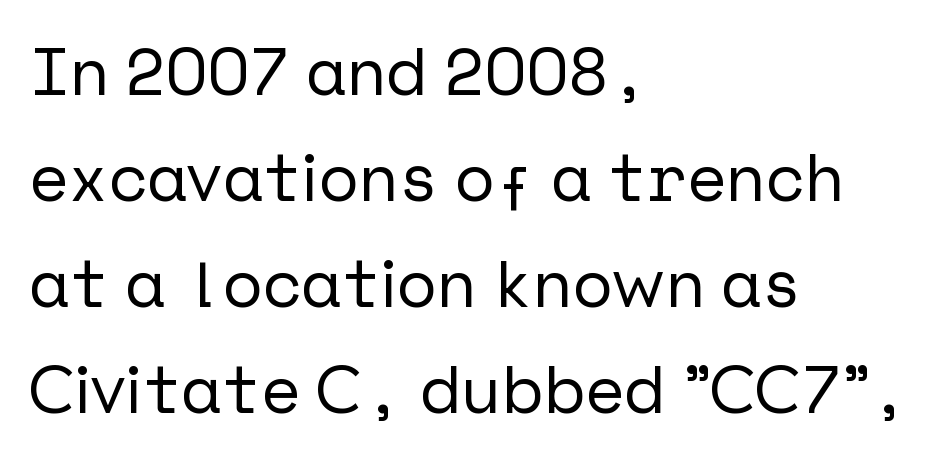
The image shows 67 px sans-serif type, upright; set left-aligned, normal line spacing (1.58x), normal letter spacing, not underlined; low stroke contrast and a medium x-height.
